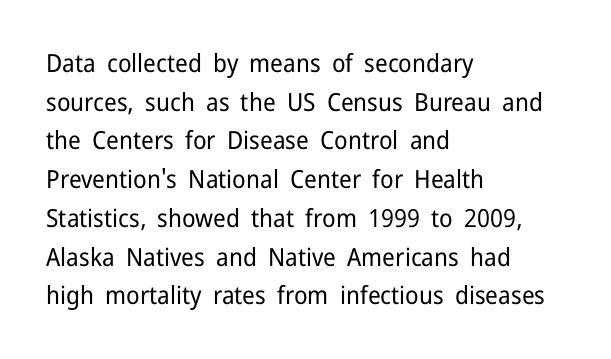
Q: Is the text bold? A: No.
Q: Is the text italic (slanted)? A: No, it is upright.
Q: Is the text underlined? A: No.
Q: How is the paragraph aligned? A: Left-aligned.
Q: Is the spacing between letters normal or unusually wide? A: Normal.
Q: Is the spacing between lines tight, normal or loose? A: Normal.
